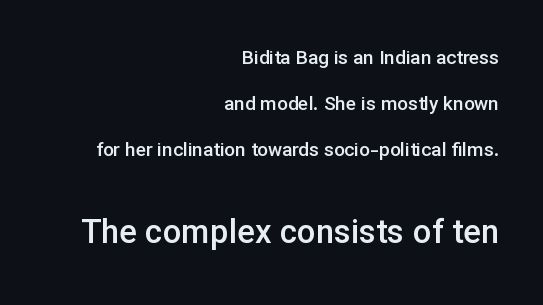
Q: Is the text bold? A: Semi-bold.
Q: Is the text italic (slanted)? A: No, it is upright.
Q: Is the typeface a serif or a sans-serif typeface? A: Sans-serif.
Q: Is the text underlined? A: No.
Q: How is the paragraph aligned? A: Right-aligned.
Q: Is the spacing between letters normal or unusually wide? A: Normal.
Q: Is the spacing between lines tight, normal or loose? A: Loose.
Q: Which block of text is set in a larger size, the first (top) or the second (bottom)? A: The second (bottom) one.
Q: Width (condensed, normal, or wide)? A: Normal.
Q: Stroke contrast? A: Low.
Q: x-height? A: Medium.
Q: Monospaced? A: No.
